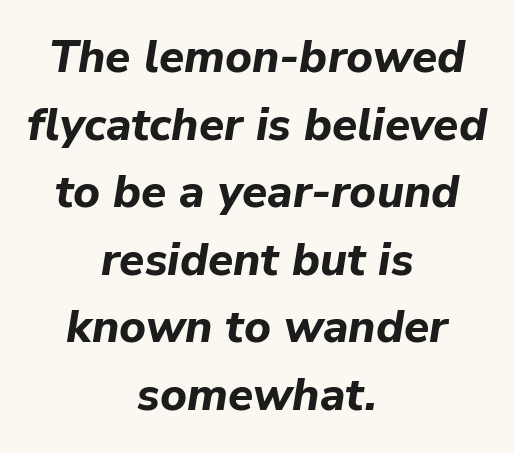
The image shows 46 px bold type, italic (leaning right); set centered, normal line spacing (1.47x), normal letter spacing, not underlined; low stroke contrast and a medium x-height.
